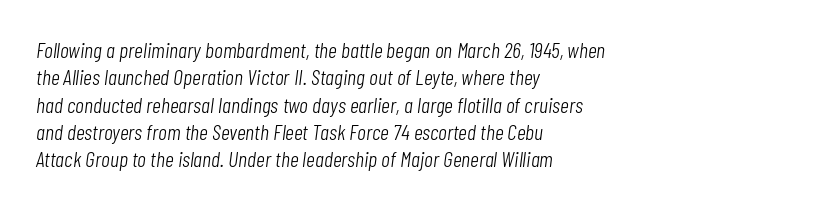
The face looks like a standard text weight, possibly lighter. All the whitespace from short lines collects on the right. In terms of posture, this sample is oblique. Check under the words: just untouched page.
